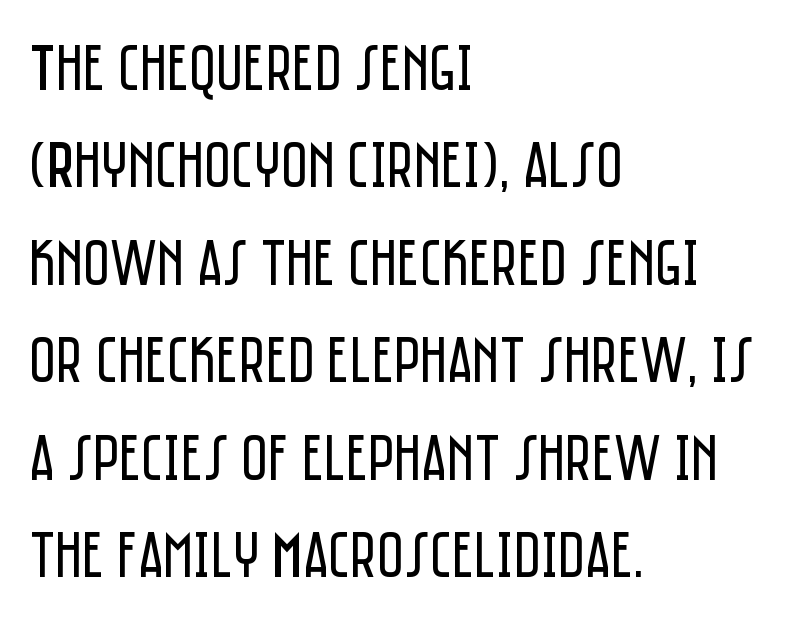
Q: Is the text bold? A: No.
Q: Is the text italic (slanted)? A: No, it is upright.
Q: Is the typeface a serif or a sans-serif typeface? A: Sans-serif.
Q: Is the text underlined? A: No.
Q: How is the paragraph aligned? A: Left-aligned.
Q: Is the spacing between letters normal or unusually wide? A: Normal.
Q: Is the spacing between lines tight, normal or loose? A: Normal.
Q: Width (condensed, normal, or wide)? A: Condensed.
Q: Stroke contrast? A: Low.
Q: x-height? A: Large.
Q: Monospaced? A: No.
